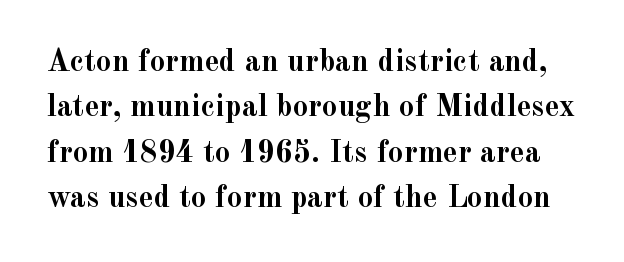
{"serif": "yes", "italic": "no", "bold": "yes", "weight": "semibold", "width": "normal", "x_height": "small", "monospaced": "no", "underline": "no", "line_spacing": "normal", "line_spacing_ratio": 1.46, "letter_spacing": "normal", "letter_spacing_em": 0.0, "glyph_px": 31}
